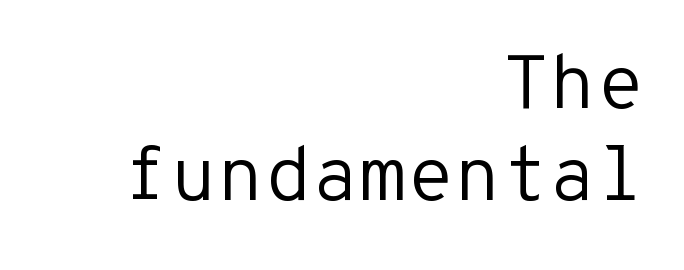
{"serif": "no", "italic": "no", "bold": "no", "weight": "regular", "width": "normal", "stroke_contrast": "low", "x_height": "medium", "monospaced": "yes", "underline": "no", "align": "right", "line_spacing_ratio": 1.19, "letter_spacing": "normal", "letter_spacing_em": 0.0, "glyph_px": 77}
